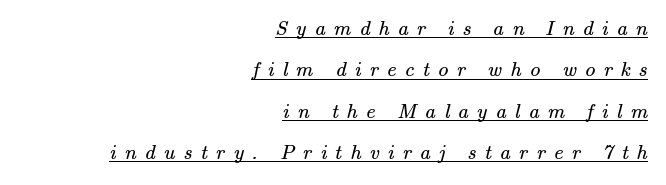
The image shows 21 px text type; set right-aligned, loose line spacing (1.97x), unusually wide letter spacing (+0.4 em), underlined.
